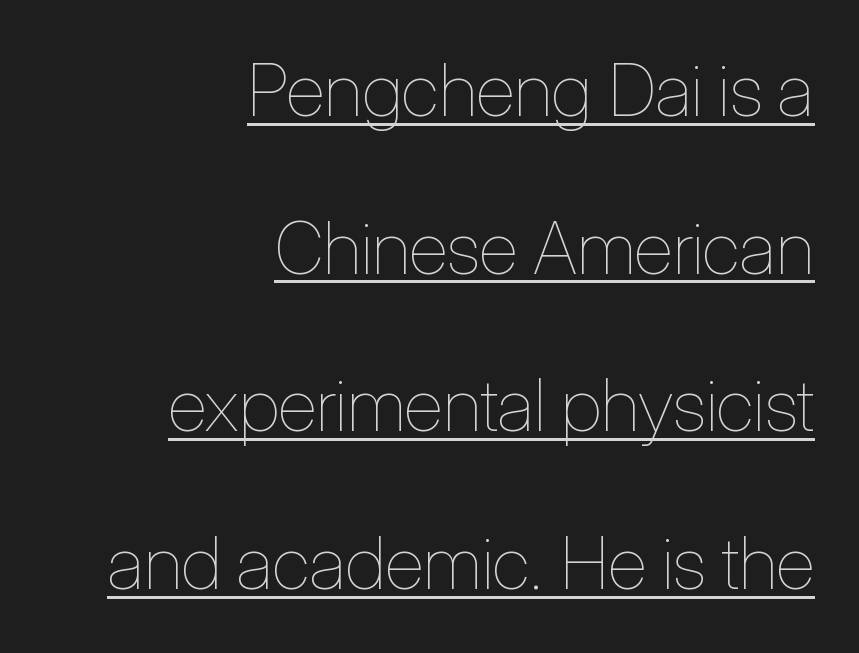
Does the leading feel generous? Absolutely, it's lavish. All the whitespace from short lines collects on the left. No chunkiness to these letters — they're not bold. Students, observe the line beneath the letters — that is underlining. Is there any slant? The stems are plumb. Note the varied advance widths — an 'i' is clearly narrower than an 'm'.
